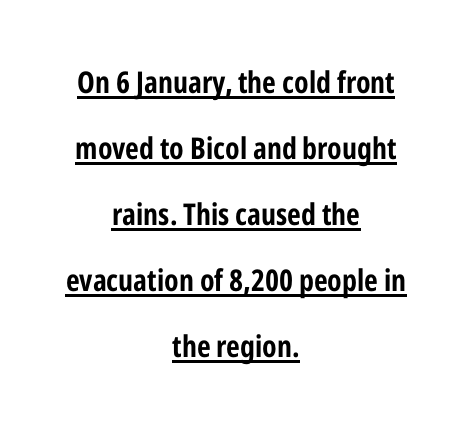
Q: Is the text bold? A: Yes.
Q: Is the text italic (slanted)? A: No, it is upright.
Q: Is the typeface a serif or a sans-serif typeface? A: Sans-serif.
Q: Is the text underlined? A: Yes.
Q: How is the paragraph aligned? A: Centered.
Q: Is the spacing between letters normal or unusually wide? A: Normal.
Q: Is the spacing between lines tight, normal or loose? A: Loose.
Q: Width (condensed, normal, or wide)? A: Condensed.
Q: Stroke contrast? A: Low.
Q: x-height? A: Medium.
Q: Monospaced? A: No.
